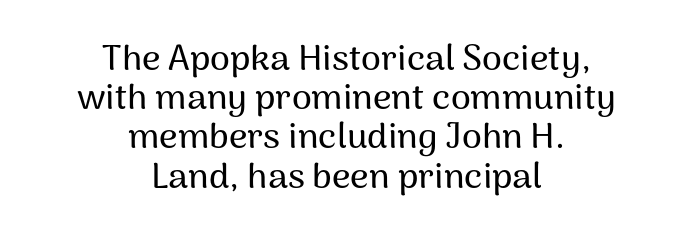
The image shows 36 px sans-serif type, upright; set centered, tight line spacing (1.09x), normal letter spacing, not underlined; medium stroke contrast and a medium x-height.
